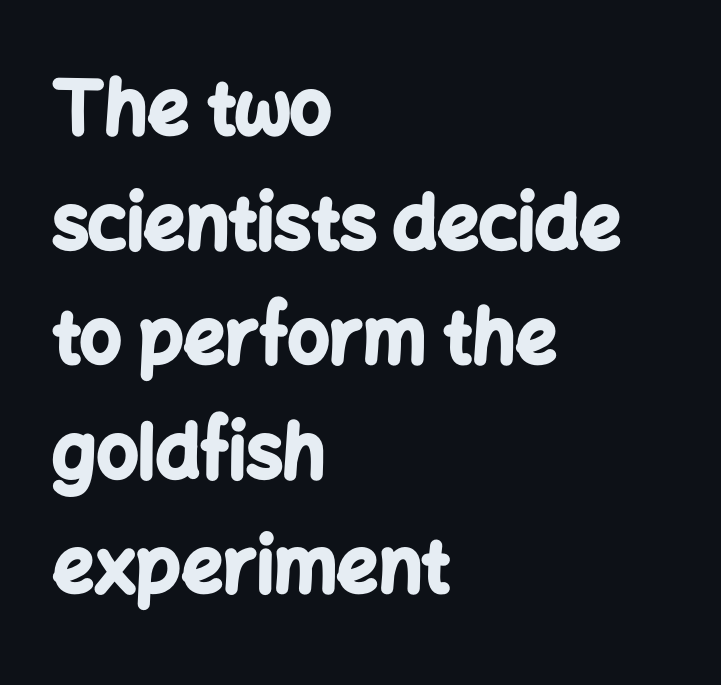
Q: Is the text bold? A: Yes.
Q: Is the text italic (slanted)? A: No, it is upright.
Q: Is the typeface a serif or a sans-serif typeface? A: Sans-serif.
Q: Is the text underlined? A: No.
Q: How is the paragraph aligned? A: Left-aligned.
Q: Is the spacing between letters normal or unusually wide? A: Normal.
Q: Is the spacing between lines tight, normal or loose? A: Normal.
Q: Width (condensed, normal, or wide)? A: Normal.
Q: Stroke contrast? A: Low.
Q: x-height? A: Medium.
Q: Monospaced? A: No.
